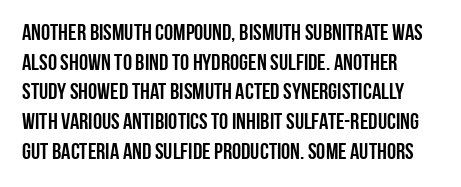
{"italic": "no", "underline": "no", "line_spacing": "normal", "line_spacing_ratio": 1.29, "letter_spacing": "normal", "letter_spacing_em": 0.0, "glyph_px": 23}
